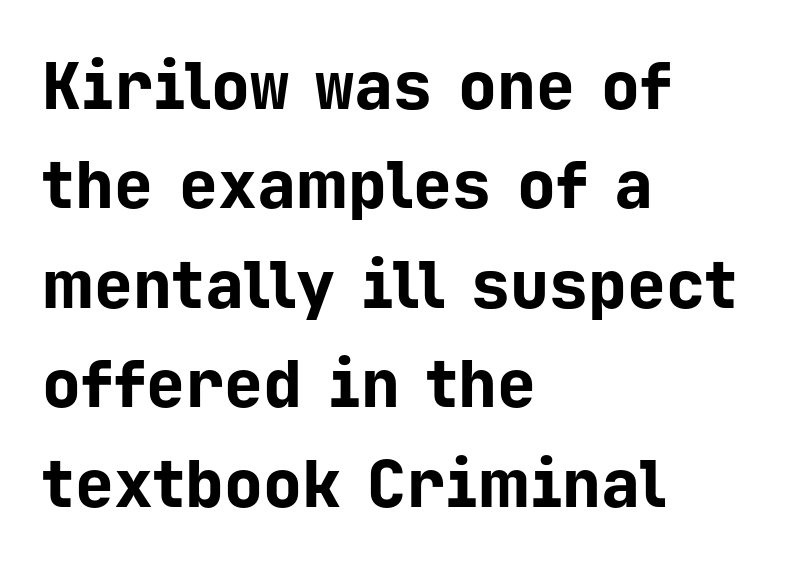
Q: Is the text bold? A: Yes.
Q: Is the text italic (slanted)? A: No, it is upright.
Q: Is the typeface a serif or a sans-serif typeface? A: Sans-serif.
Q: Is the text underlined? A: No.
Q: How is the paragraph aligned? A: Left-aligned.
Q: Is the spacing between letters normal or unusually wide? A: Normal.
Q: Is the spacing between lines tight, normal or loose? A: Normal.
Q: Width (condensed, normal, or wide)? A: Normal.
Q: Stroke contrast? A: Low.
Q: x-height? A: Medium.
Q: Monospaced? A: Yes.
